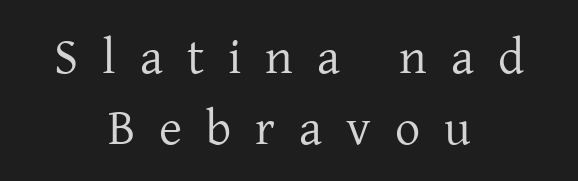
{"serif": "yes", "italic": "no", "bold": "no", "weight": "regular", "width": "normal", "stroke_contrast": "low", "x_height": "medium", "monospaced": "no", "underline": "no", "align": "center", "line_spacing": "normal", "line_spacing_ratio": 1.42, "letter_spacing": "wide", "letter_spacing_em": 0.48, "glyph_px": 50}
